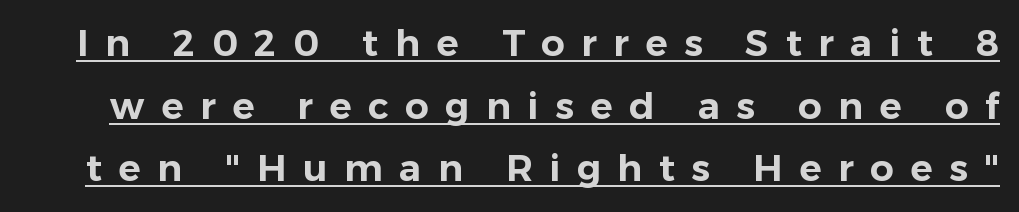
The image shows 37 px sans-serif type, upright; set normal line spacing (1.69x), unusually wide letter spacing (+0.45 em), underlined; low stroke contrast and a medium x-height.
